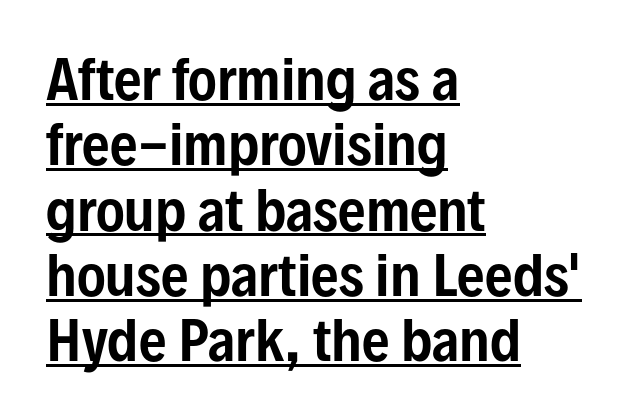
Quick note: underline on. What kind of face is this? One without serifs — a sans. The letters advance in unequal steps, a hallmark of proportional type. The specimen reads as upright at a glance. Look at the tracking — it's just the regular setting, nothing added.
